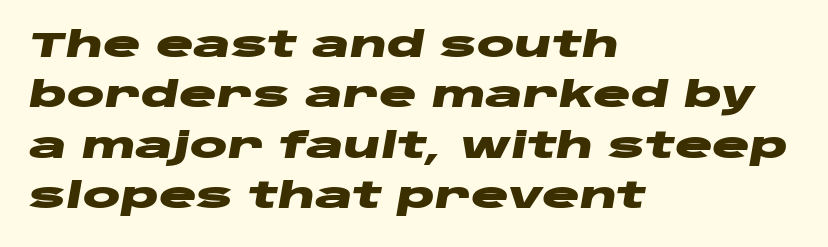
Anything drawn beneath the words? Only blank space. Set as a true bold cut, around the 700 mark. It's the slanting kind of type. Each new line begins a customary step beneath the previous one. Inter-character spacing is left at the font's built-in metrics. Which margin do the lines hug? The left one — the right edge is uneven.
